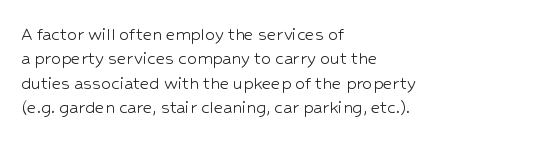
These lines keep a tight, regular rhythm from letter to letter. In CSS terms this would be text-align: left. Weight: in the light-to-regular range. This is roman type, the default non-slanted kind. Decoration check: the copy has no underline.
